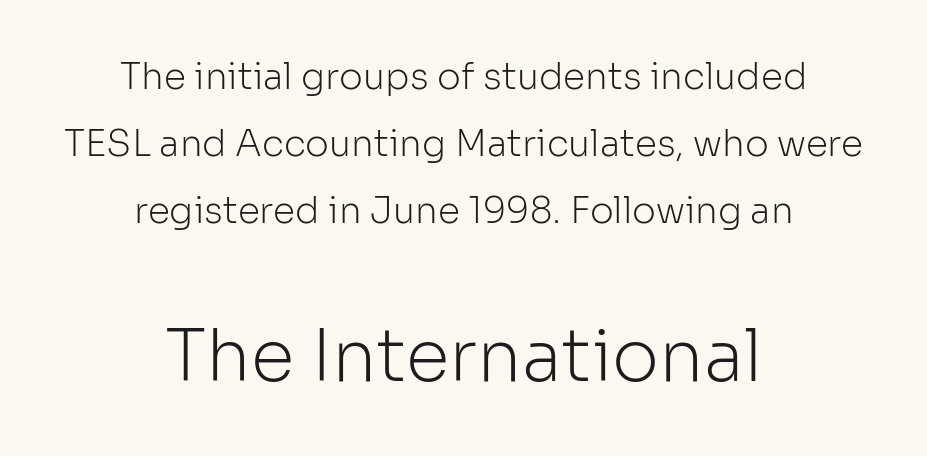
The image shows 71 px light sans-serif type, upright; set centered, line spacing 1.86x, normal letter spacing, not underlined; the second (bottom) block is 1.97x larger; low stroke contrast and a medium x-height.
